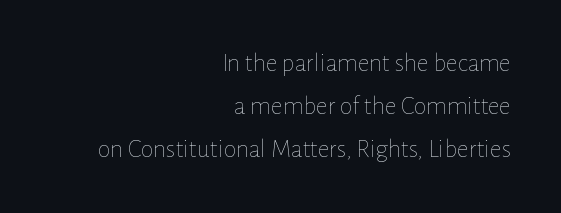
Horizontal alignment here is rightward, an uncommon choice for prose. Summary of weight: not heavy and not bold. Here the glyphs are tracked normally, forming tight word shapes. The gap between lines stays unmarked.
